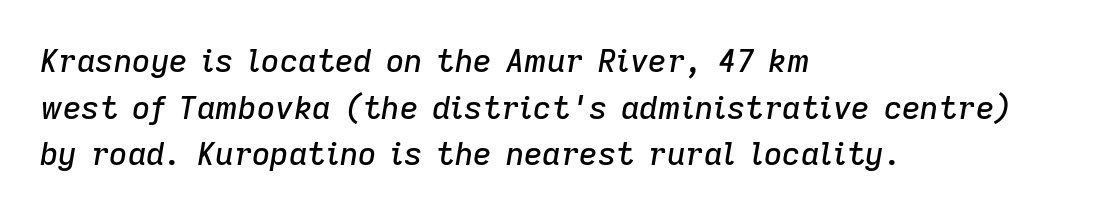
{"italic": "yes", "lean": "right", "slant_degrees": 9, "width": "normal", "stroke_contrast": "low", "x_height": "medium", "monospaced": "no", "underline": "no", "align": "left", "line_spacing": "normal", "line_spacing_ratio": 1.46, "letter_spacing": "normal", "letter_spacing_em": 0.0, "glyph_px": 32}
